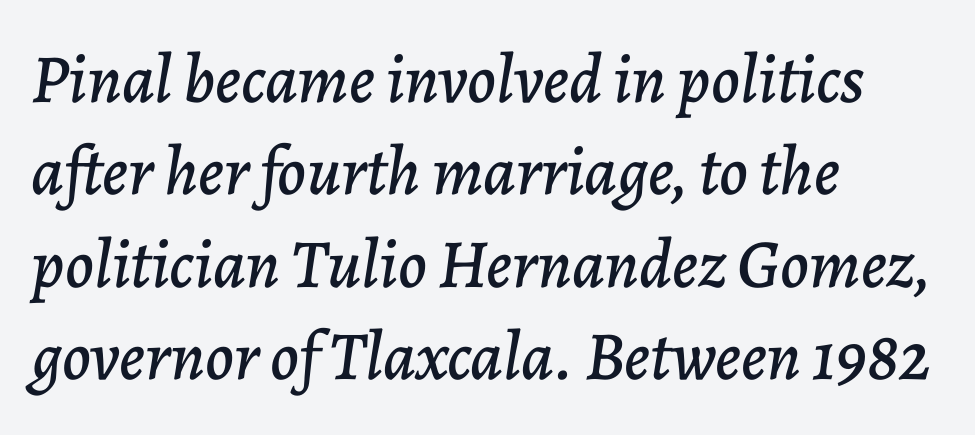
The image shows 69 px text type, italic (leaning right); set left-aligned, normal line spacing (1.34x), normal letter spacing, not underlined; low stroke contrast and a medium x-height.
